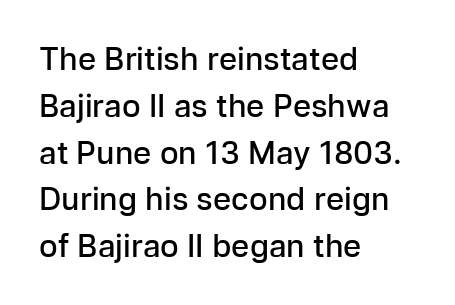
The image shows 31 px semibold sans-serif type, upright; set left-aligned, normal line spacing (1.51x), normal letter spacing, not underlined; low stroke contrast and a medium x-height.
